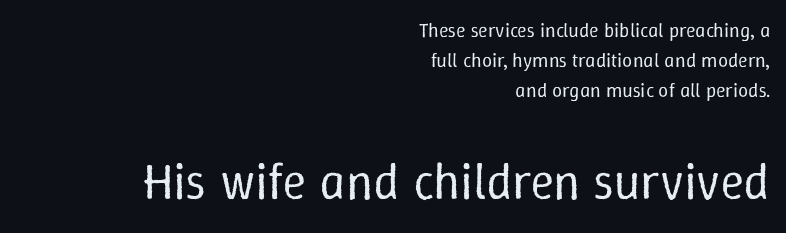
The image shows 51 px regular-weight type, upright; set right-aligned, normal line spacing (1.51x), normal letter spacing, not underlined; the second (bottom) block is 2.55x larger; low stroke contrast and a medium x-height.
